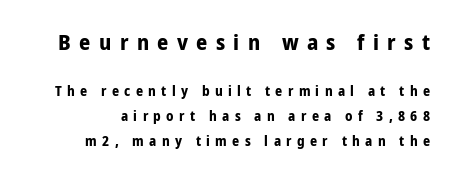
{"italic": "no", "bold": "yes", "underline": "no", "align": "right", "line_spacing_ratio": 1.78, "letter_spacing": "wide", "letter_spacing_em": 0.38, "larger_block": "first", "size_ratio": 1.57, "glyph_px": 22}
